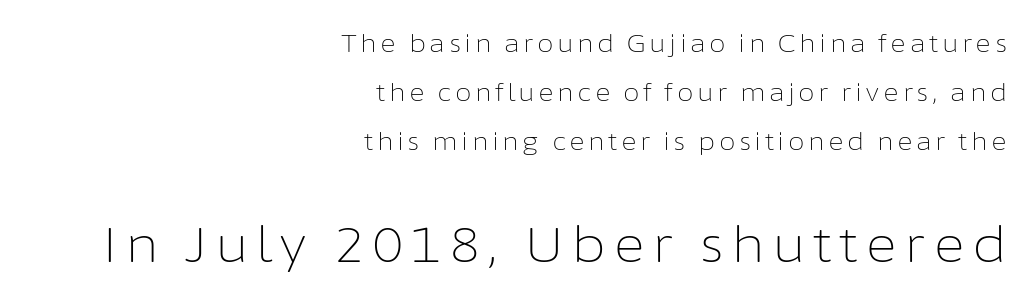
A light-to-regular cut is what we see here. Summary of vertical rhythm: relaxed, with wide interline spacing. This is sans-serif lettering, the kind often seen on screens and signage. Every stem runs plumb, perpendicular to the baseline. Check under the words: just untouched page.
